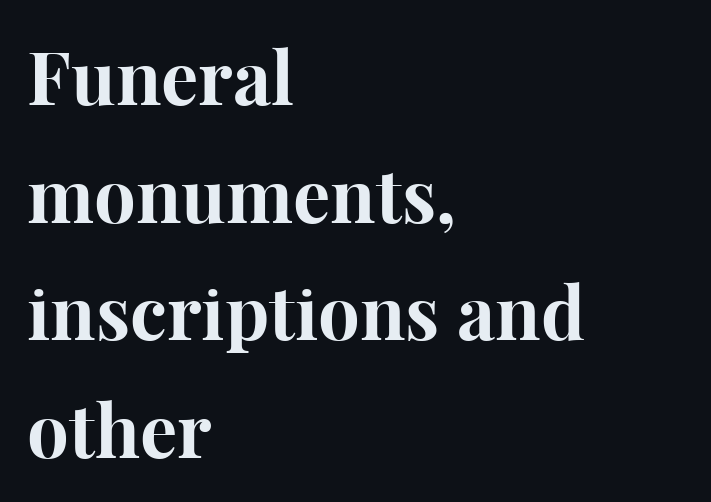
Q: Is the text bold? A: Yes.
Q: Is the text italic (slanted)? A: No, it is upright.
Q: Is the typeface a serif or a sans-serif typeface? A: Serif.
Q: Is the text underlined? A: No.
Q: How is the paragraph aligned? A: Left-aligned.
Q: Is the spacing between letters normal or unusually wide? A: Normal.
Q: Is the spacing between lines tight, normal or loose? A: Normal.
Q: Width (condensed, normal, or wide)? A: Normal.
Q: Stroke contrast? A: High.
Q: x-height? A: Medium.
Q: Monospaced? A: No.
